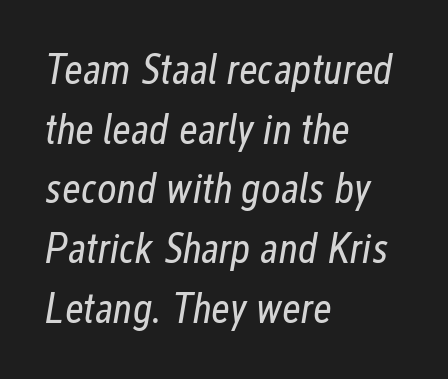
The image shows 42 px regular-weight, condensed type, italic (leaning right); set left-aligned, normal line spacing (1.42x), normal letter spacing, not underlined; low stroke contrast and a medium x-height.
